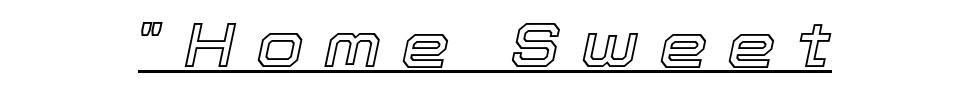
{"italic": "yes", "lean": "right", "slant_degrees": 12, "width": "normal", "x_height": "medium", "monospaced": "no", "underline": "yes", "align": "center", "letter_spacing": "wide", "letter_spacing_em": 0.32, "glyph_px": 62}
